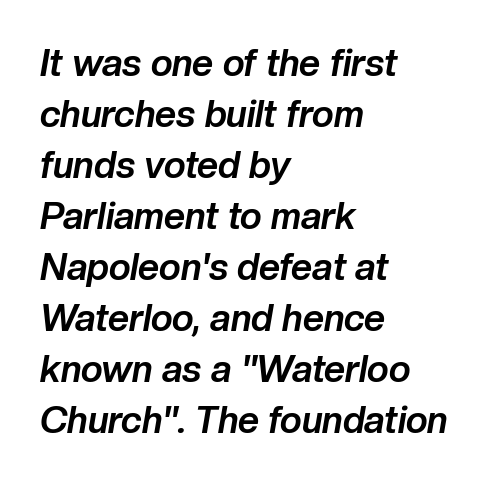
{"italic": "yes", "lean": "right", "slant_degrees": 10, "bold": "yes", "weight": "bold", "width": "normal", "stroke_contrast": "low", "x_height": "medium", "monospaced": "no", "underline": "no", "align": "left", "line_spacing": "normal", "line_spacing_ratio": 1.38, "letter_spacing": "normal", "letter_spacing_em": 0.0, "glyph_px": 37}
